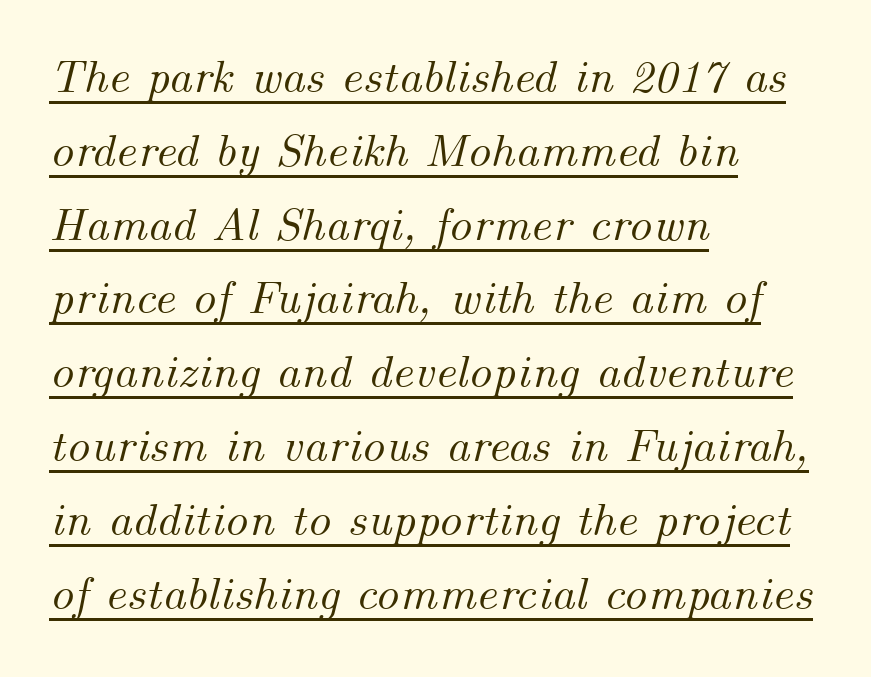
{"italic": "yes", "lean": "right", "slant_degrees": 14, "width": "normal", "stroke_contrast": "medium", "x_height": "small", "monospaced": "no", "underline": "yes", "align": "left", "line_spacing": "normal", "line_spacing_ratio": 1.57, "letter_spacing": "normal", "letter_spacing_em": 0.0, "glyph_px": 47}
